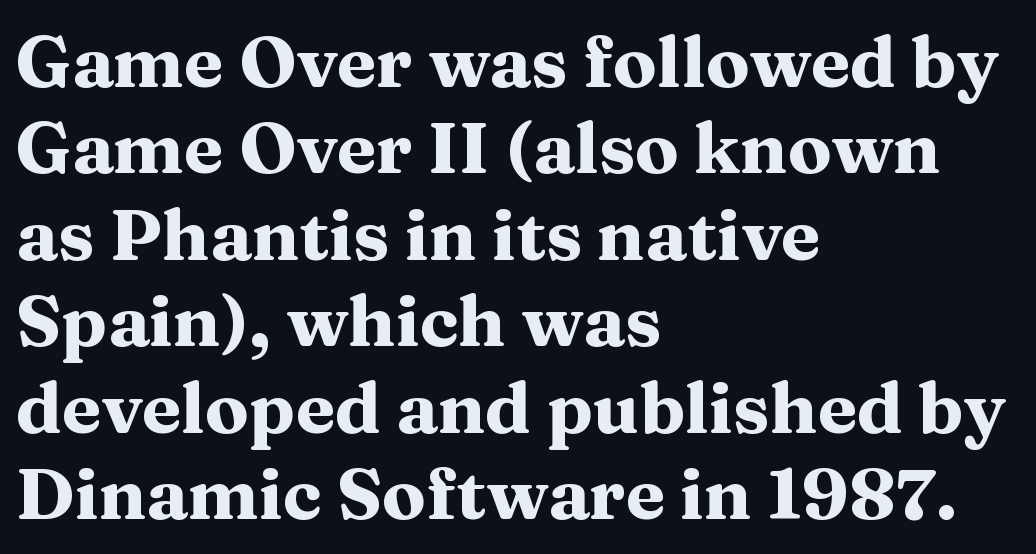
Note the varied advance widths — an 'i' is clearly narrower than an 'm'. Designer's note — italics off, roman on. The type is set solid horizontally, with unmodified tracking. Does the type have serifs? Yes, each stem ends in a small foot. Typeset ragged right — the left edge is the straight one. Clear beneath every line of the passage.
